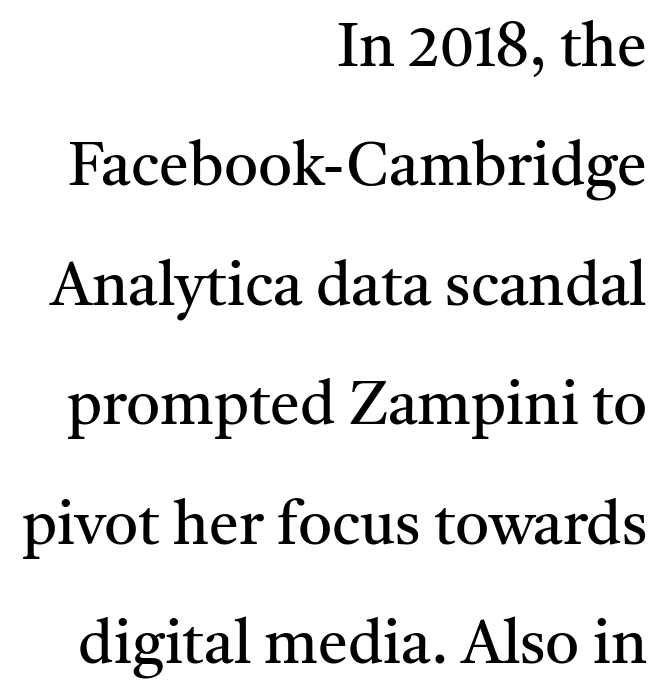
Q: Is the text bold? A: No.
Q: Is the text italic (slanted)? A: No, it is upright.
Q: Is the typeface a serif or a sans-serif typeface? A: Serif.
Q: Is the text underlined? A: No.
Q: How is the paragraph aligned? A: Right-aligned.
Q: Is the spacing between letters normal or unusually wide? A: Normal.
Q: Is the spacing between lines tight, normal or loose? A: Loose.
Q: Width (condensed, normal, or wide)? A: Normal.
Q: Stroke contrast? A: Medium.
Q: x-height? A: Medium.
Q: Monospaced? A: No.
